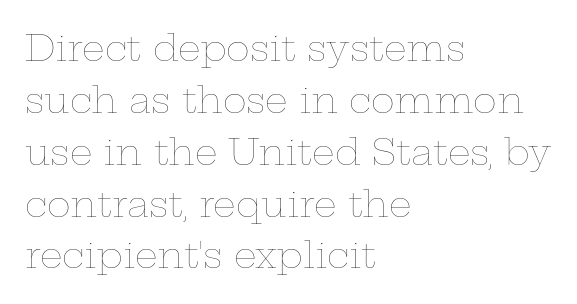
Q: Is the text bold? A: No.
Q: Is the text italic (slanted)? A: No, it is upright.
Q: Is the text underlined? A: No.
Q: How is the paragraph aligned? A: Left-aligned.
Q: Is the spacing between letters normal or unusually wide? A: Normal.
Q: Is the spacing between lines tight, normal or loose? A: Normal.
Q: Width (condensed, normal, or wide)? A: Wide.
Q: Stroke contrast? A: Low.
Q: x-height? A: Medium.
Q: Monospaced? A: No.
